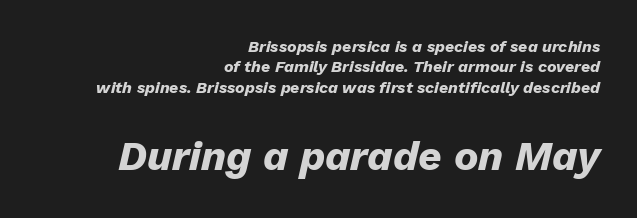
Q: Is the text bold? A: Yes.
Q: Is the text italic (slanted)? A: Yes, it leans right by about 13 degrees.
Q: Is the text underlined? A: No.
Q: How is the paragraph aligned? A: Right-aligned.
Q: Is the spacing between letters normal or unusually wide? A: Normal.
Q: Is the spacing between lines tight, normal or loose? A: Normal.
Q: Which block of text is set in a larger size, the first (top) or the second (bottom)? A: The second (bottom) one.
Q: Width (condensed, normal, or wide)? A: Normal.
Q: Stroke contrast? A: Low.
Q: x-height? A: Medium.
Q: Monospaced? A: No.
